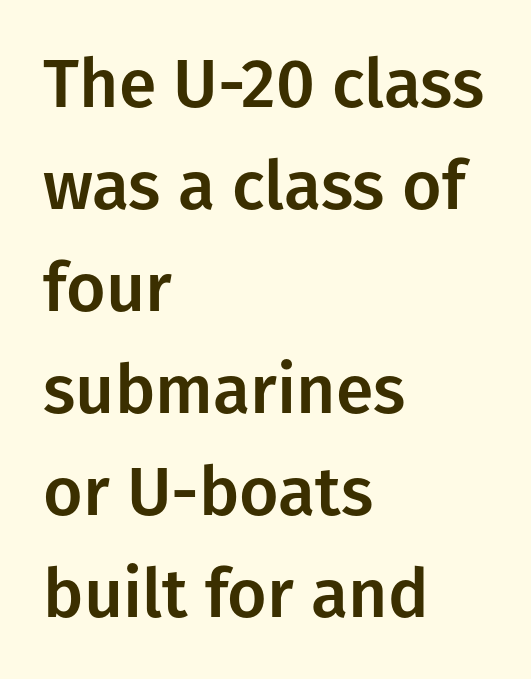
Regarding serifs, this sample does without them. A typesetter would call this leading conventional body-copy spacing. Typeset ragged right — the left edge is the straight one. Rule under the text: the space is simply empty.
